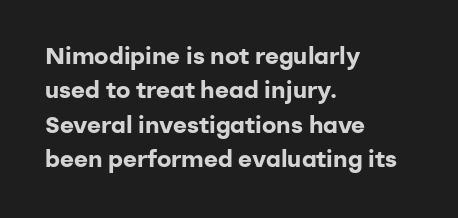
{"italic": "no", "bold": "yes", "underline": "no", "align": "left", "line_spacing": "normal", "line_spacing_ratio": 1.43, "letter_spacing": "normal", "letter_spacing_em": 0.0, "glyph_px": 24}
